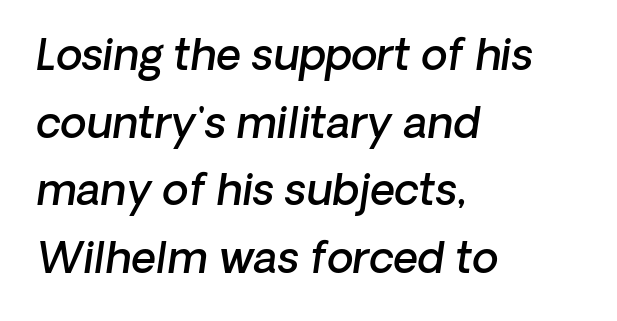
{"serif": "no", "bold": "semi", "weight": "semibold", "width": "normal", "stroke_contrast": "low", "x_height": "medium", "monospaced": "no", "underline": "no", "align": "left", "line_spacing": "normal", "line_spacing_ratio": 1.57, "letter_spacing": "normal", "letter_spacing_em": 0.0, "glyph_px": 43}
